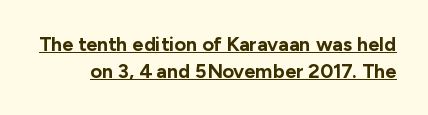
Normally led — the rows are evenly, conventionally spaced. This is underlined copy, the kind a proofreader might mark for attention. Unlike italic type, these characters show no tilt at all. Students, note that the glyphs here touch the page at normal intervals.
